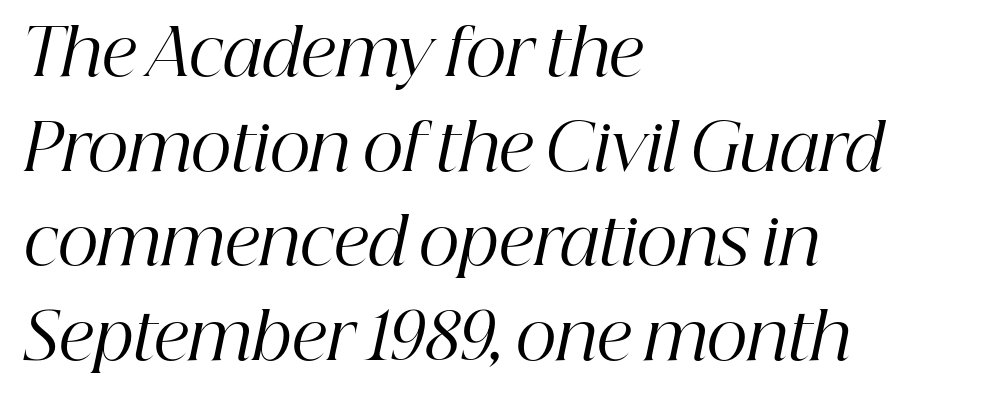
{"serif": "yes", "italic": "yes", "lean": "right", "slant_degrees": 12, "bold": "no", "weight": "regular", "width": "normal", "stroke_contrast": "high", "x_height": "medium", "monospaced": "no", "underline": "no", "align": "left", "line_spacing": "normal", "line_spacing_ratio": 1.48, "letter_spacing": "normal", "letter_spacing_em": 0.0, "glyph_px": 64}
